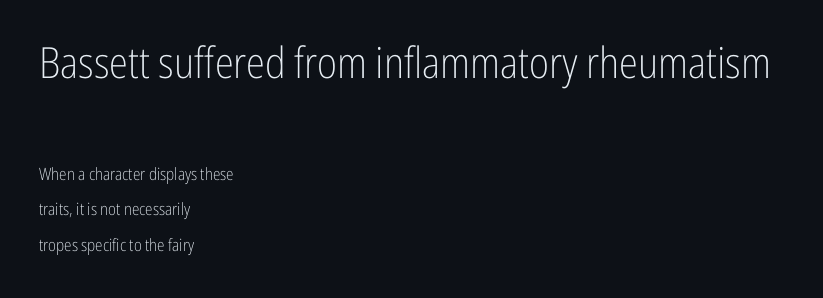
The face looks like a standard text weight, possibly lighter. Honestly, the rows look like they've been pulled way apart. The tracking reads as untouched default to a designer's eye. Font category for this specimen: sans-serif. Varying glyph widths throughout — classic text-font behaviour. Size hierarchy here favors the leading block over the trailing one.
